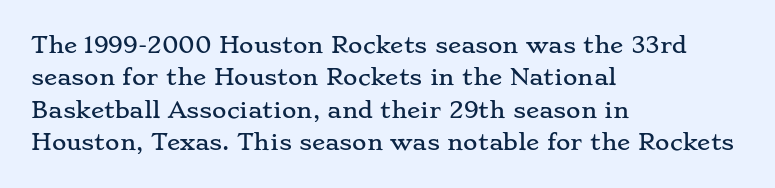
The image shows 22 px text type, upright; set left-aligned, normal line spacing (1.47x), normal letter spacing, not underlined.
